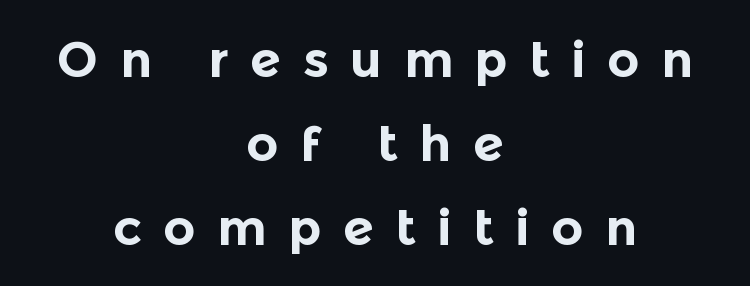
{"serif": "no", "italic": "no", "bold": "yes", "weight": "bold", "width": "normal", "x_height": "medium", "monospaced": "no", "underline": "no", "align": "center", "line_spacing": "normal", "line_spacing_ratio": 1.68, "letter_spacing": "wide", "letter_spacing_em": 0.43, "glyph_px": 50}
